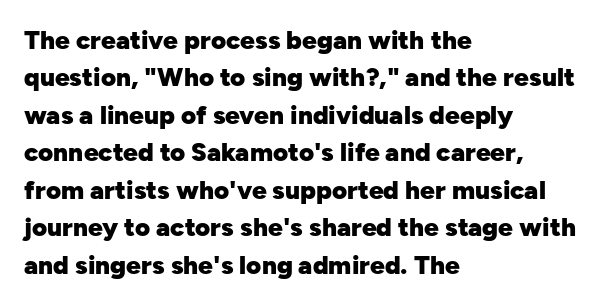
Q: Is the text bold? A: Yes.
Q: Is the text italic (slanted)? A: No, it is upright.
Q: Is the text underlined? A: No.
Q: How is the paragraph aligned? A: Left-aligned.
Q: Is the spacing between letters normal or unusually wide? A: Normal.
Q: Is the spacing between lines tight, normal or loose? A: Normal.
